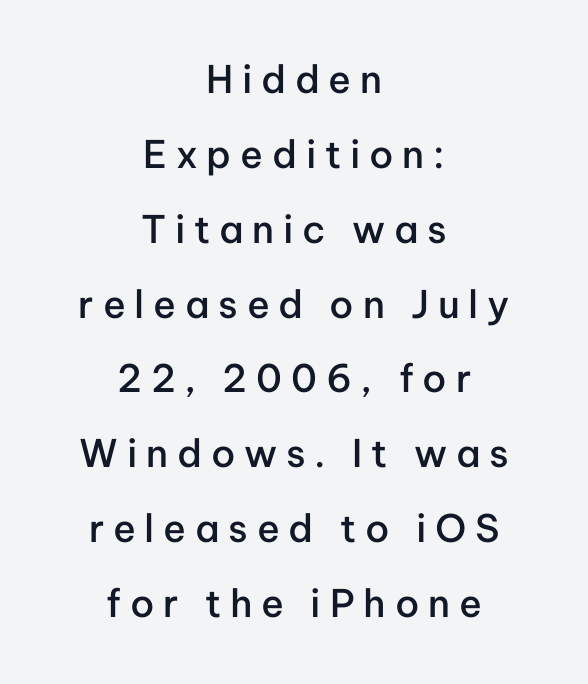
{"serif": "no", "italic": "no", "bold": "semi", "weight": "semibold", "width": "normal", "stroke_contrast": "low", "x_height": "medium", "monospaced": "no", "underline": "no", "align": "center", "line_spacing": "loose", "line_spacing_ratio": 1.97, "letter_spacing": "wide", "letter_spacing_em": 0.23, "glyph_px": 38}
